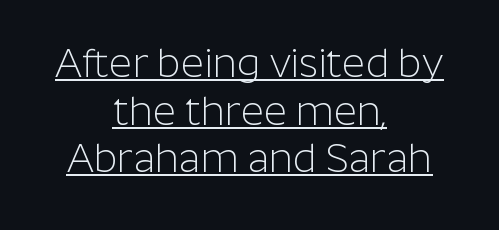
The image shows 40 px light sans-serif type, upright; set centered, line spacing 1.19x, normal letter spacing, underlined; low stroke contrast and a medium x-height.
